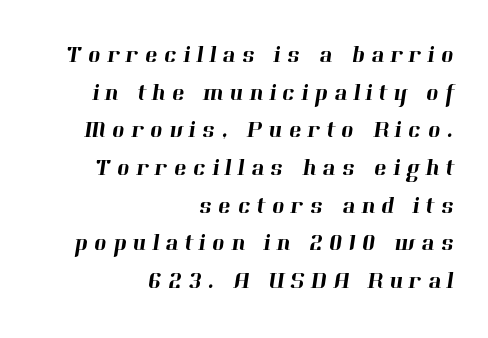
Between one letter and the next there's a generous, obvious gap. The area under the type is left untouched. Regarding leading, the lines here are spaced in the standard way. In CSS terms this would be text-align: right.
